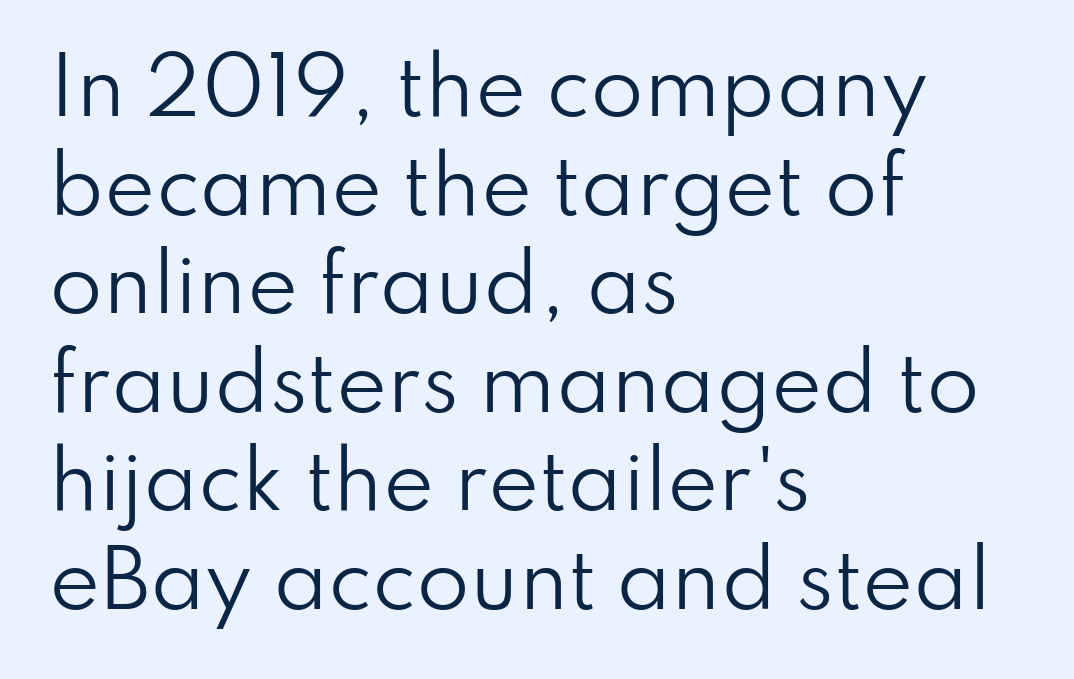
Q: Is the text bold? A: No.
Q: Is the text italic (slanted)? A: No, it is upright.
Q: Is the typeface a serif or a sans-serif typeface? A: Sans-serif.
Q: Is the text underlined? A: No.
Q: How is the paragraph aligned? A: Left-aligned.
Q: Is the spacing between letters normal or unusually wide? A: Normal.
Q: Is the spacing between lines tight, normal or loose? A: Normal.
Q: Width (condensed, normal, or wide)? A: Normal.
Q: Stroke contrast? A: Low.
Q: x-height? A: Small.
Q: Monospaced? A: No.
